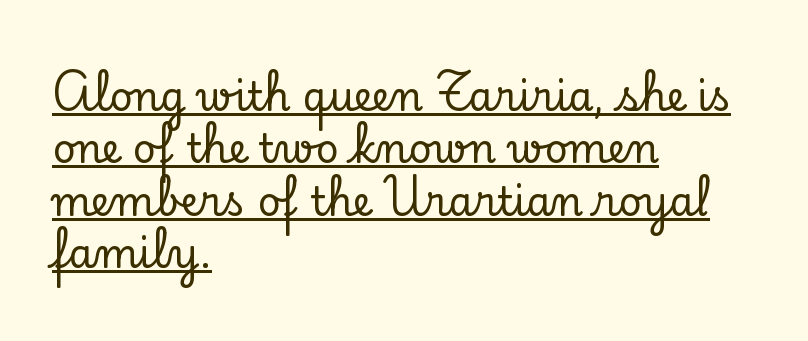
Q: Is the text italic (slanted)? A: No, it is upright.
Q: Is the typeface a serif or a sans-serif typeface? A: Serif.
Q: Is the text underlined? A: Yes.
Q: How is the paragraph aligned? A: Left-aligned.
Q: Is the spacing between letters normal or unusually wide? A: Normal.
Q: Is the spacing between lines tight, normal or loose? A: Normal.
Q: Width (condensed, normal, or wide)? A: Normal.
Q: Stroke contrast? A: Low.
Q: x-height? A: Small.
Q: Monospaced? A: No.
